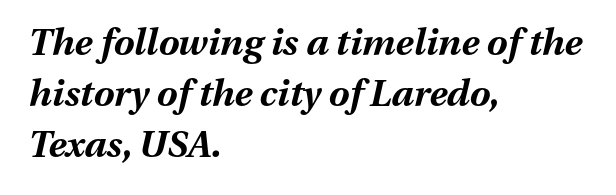
The image shows 37 px bold type, italic (leaning right); set left-aligned, normal line spacing (1.38x), normal letter spacing, not underlined; medium stroke contrast and a medium x-height.
